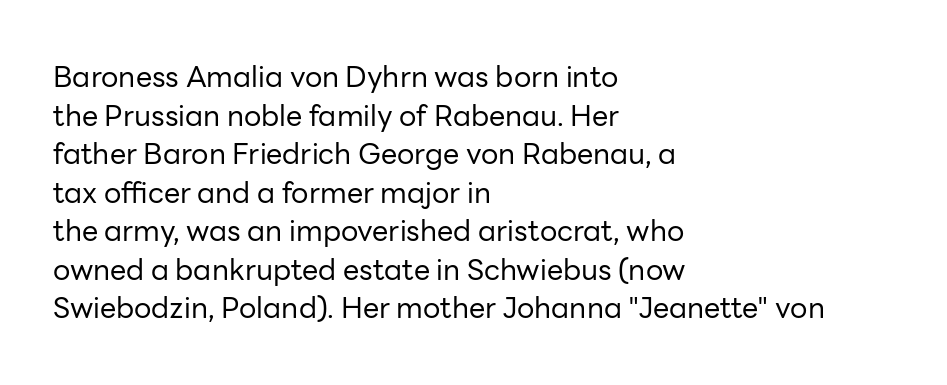
Q: Is the text bold? A: No.
Q: Is the text italic (slanted)? A: No, it is upright.
Q: Is the typeface a serif or a sans-serif typeface? A: Sans-serif.
Q: Is the text underlined? A: No.
Q: How is the paragraph aligned? A: Left-aligned.
Q: Is the spacing between letters normal or unusually wide? A: Normal.
Q: Is the spacing between lines tight, normal or loose? A: Normal.
Q: Width (condensed, normal, or wide)? A: Normal.
Q: Stroke contrast? A: Low.
Q: x-height? A: Medium.
Q: Monospaced? A: No.
